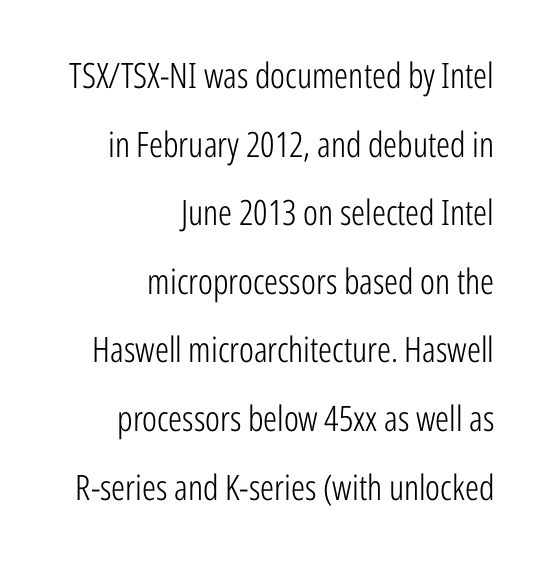
Q: Is the text bold? A: No.
Q: Is the text italic (slanted)? A: No, it is upright.
Q: Is the typeface a serif or a sans-serif typeface? A: Sans-serif.
Q: Is the text underlined? A: No.
Q: How is the paragraph aligned? A: Right-aligned.
Q: Is the spacing between letters normal or unusually wide? A: Normal.
Q: Is the spacing between lines tight, normal or loose? A: Loose.
Q: Width (condensed, normal, or wide)? A: Condensed.
Q: Stroke contrast? A: Low.
Q: x-height? A: Medium.
Q: Monospaced? A: No.
